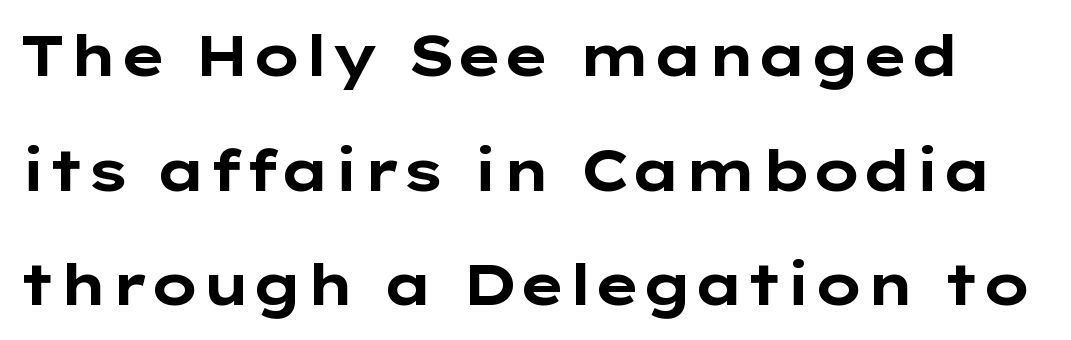
Q: Is the text bold? A: Yes.
Q: Is the text italic (slanted)? A: No, it is upright.
Q: Is the typeface a serif or a sans-serif typeface? A: Sans-serif.
Q: Is the text underlined? A: No.
Q: Is the spacing between letters normal or unusually wide? A: Normal.
Q: Is the spacing between lines tight, normal or loose? A: Loose.
Q: Width (condensed, normal, or wide)? A: Wide.
Q: Stroke contrast? A: Low.
Q: x-height? A: Medium.
Q: Monospaced? A: No.
